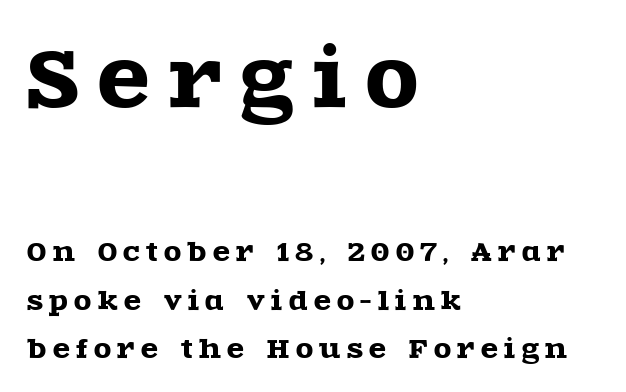
This is serif lettering, the kind often seen in printed books. Tracking here is generous; glyphs stand well apart from one another. Line spacing here is loose. Character size in the leading block exceeds that of the trailing block. The letters stand upright; this is a roman face. The baseline area is clear.
